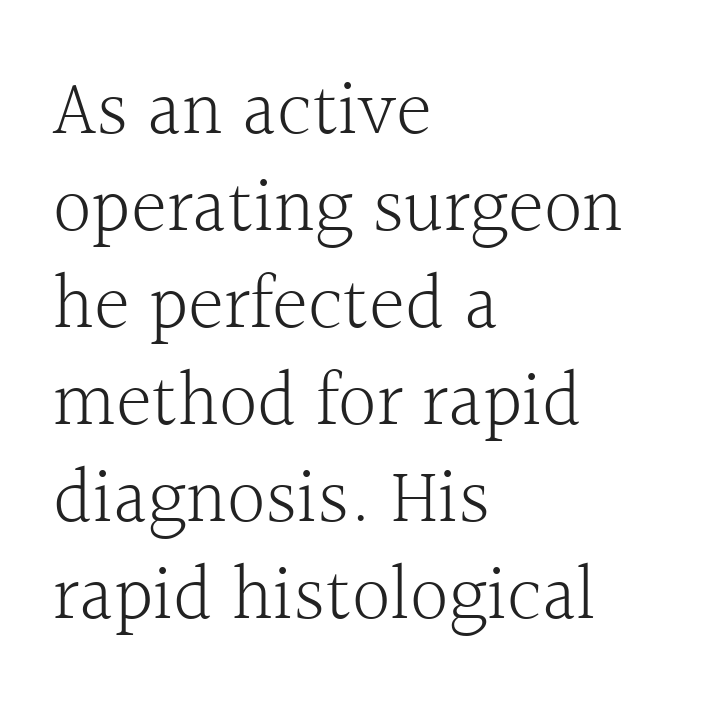
{"serif": "yes", "italic": "no", "bold": "no", "weight": "light", "width": "normal", "x_height": "medium", "monospaced": "no", "underline": "no", "align": "left", "line_spacing": "normal", "line_spacing_ratio": 1.26, "letter_spacing": "normal", "letter_spacing_em": 0.0, "glyph_px": 77}
